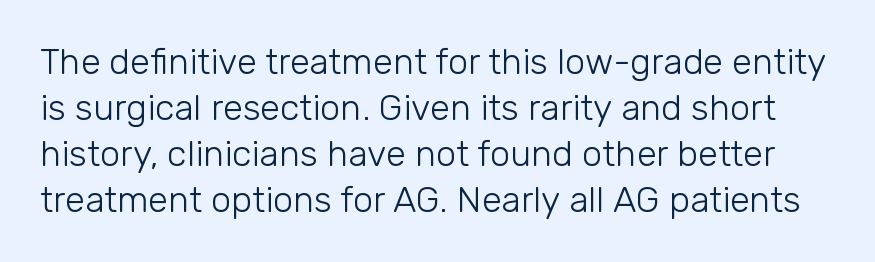
The line-height multiplier appears to be the usual default. Posture: vertical. Each letter's strokes conclude bluntly, with no projecting serifs. Letter spacing: default. Think standard paragraph weight, or any step lighter than that.
